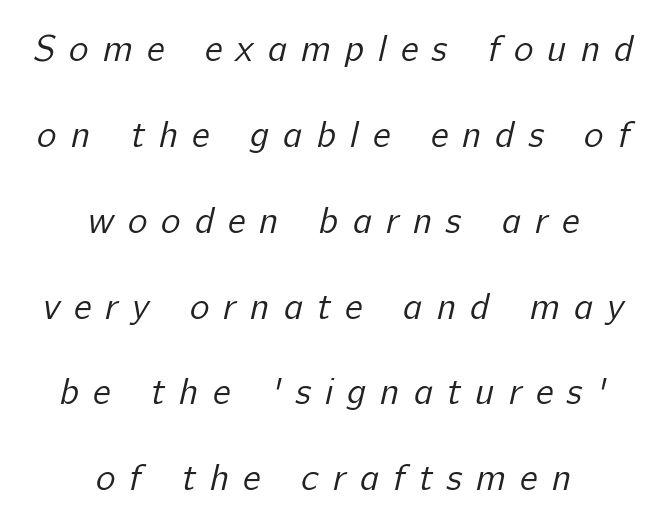
The image shows 37 px regular-weight sans-serif type; set centered, loose line spacing (2.32x), unusually wide letter spacing (+0.38 em), not underlined; low stroke contrast and a medium x-height.
